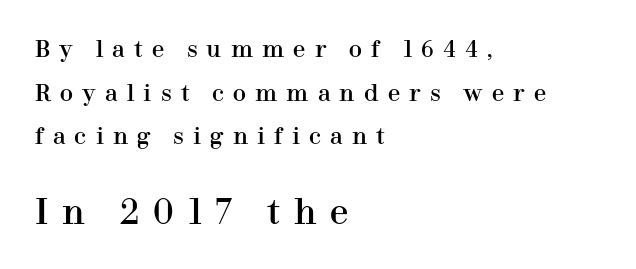
This layout puts the modest block above and the oversized block below. The rag falls on the right side of this text block. This sample has the flowing, uneven cadence of proportional lettering. Tracking here is generous; glyphs stand well apart from one another.
